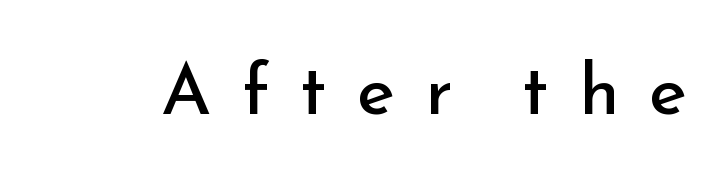
The image shows 72 px regular-weight sans-serif type, upright; set unusually wide letter spacing (+0.42 em), not underlined; low stroke contrast and a small x-height.
